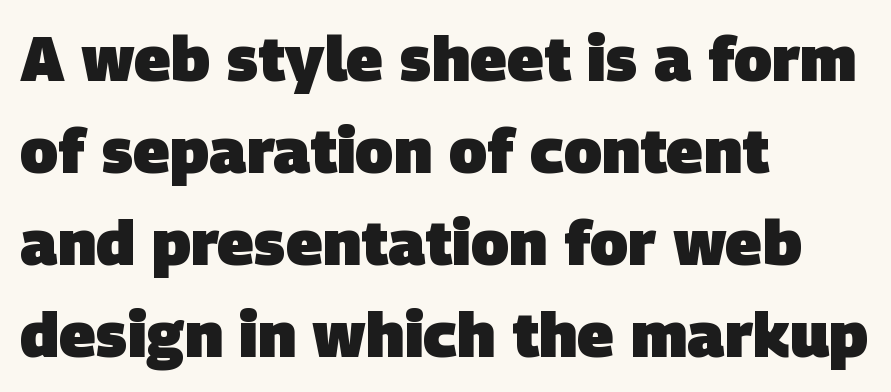
The image shows 63 px heavy sans-serif type; set left-aligned, normal line spacing (1.46x), normal letter spacing, not underlined; low stroke contrast and a large x-height.
